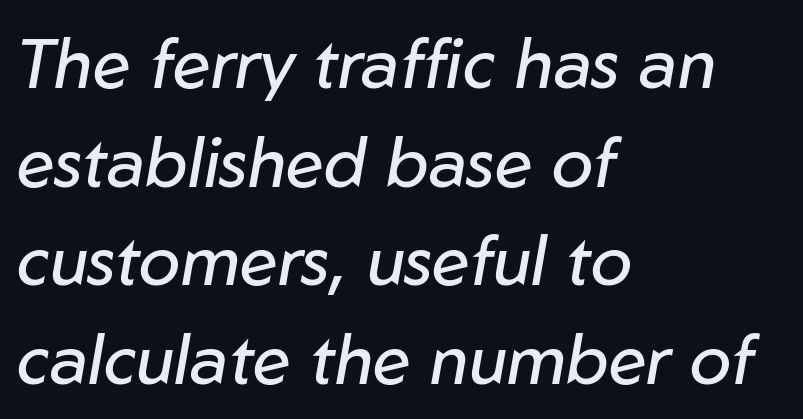
{"italic": "yes", "lean": "right", "slant_degrees": 10, "bold": "no", "weight": "regular", "width": "normal", "stroke_contrast": "low", "x_height": "medium", "monospaced": "no", "underline": "no", "align": "left", "line_spacing": "normal", "line_spacing_ratio": 1.43, "letter_spacing": "normal", "letter_spacing_em": 0.0, "glyph_px": 69}
